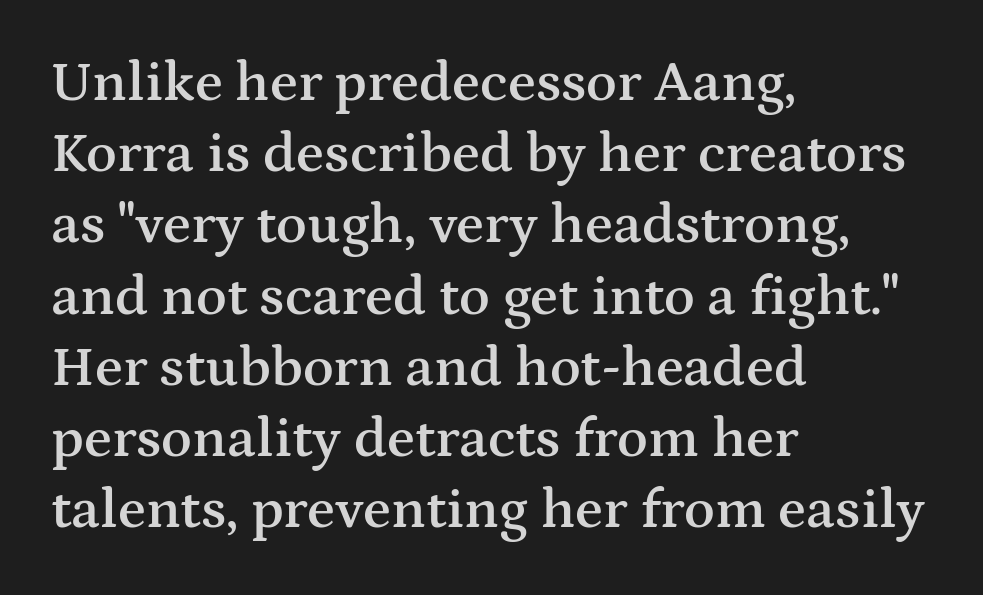
The image shows 57 px semibold, wide serif type, upright; set left-aligned, normal line spacing (1.25x), normal letter spacing, not underlined; medium stroke contrast and a medium x-height.
